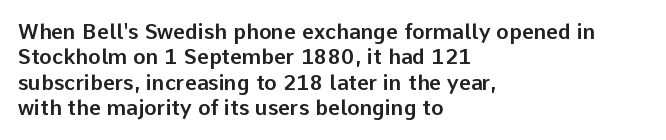
Q: Is the text italic (slanted)? A: No, it is upright.
Q: Is the text underlined? A: No.
Q: How is the paragraph aligned? A: Left-aligned.
Q: Is the spacing between letters normal or unusually wide? A: Normal.
